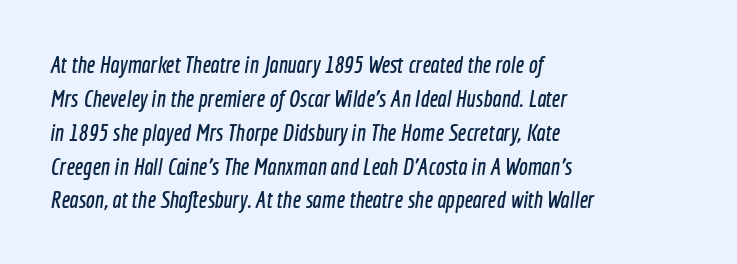
Lines of text with bare space underneath. Glyph-to-glyph distance matches everyday printed text. The lines sit at an ordinary, default distance from one another. The lines in this sample share a left origin and differ only in where they stop.
